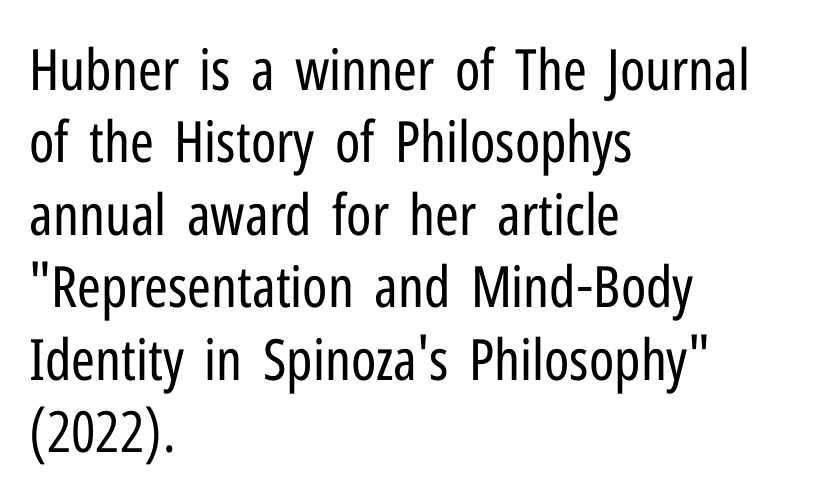
The image shows 57 px regular-weight, condensed sans-serif type, upright; set left-aligned, normal line spacing (1.27x), normal letter spacing, not underlined; low stroke contrast and a medium x-height.
